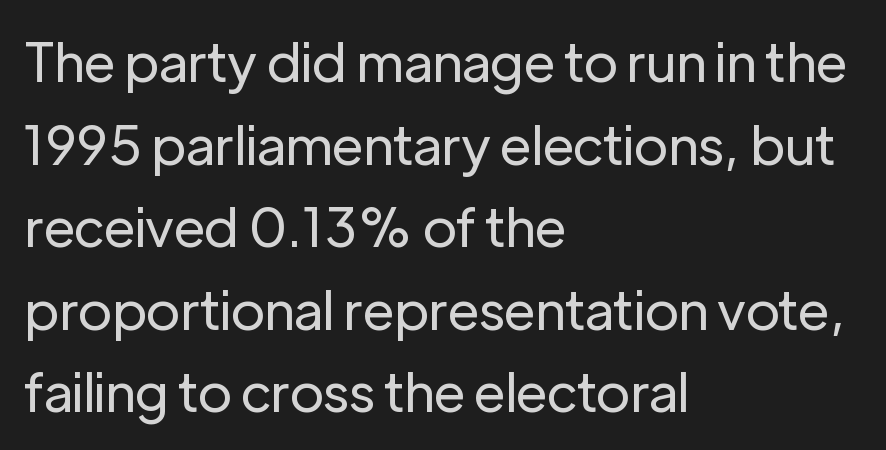
Looks like regular typesetting: each glyph gets only the width it needs. The rendering anchors every line to the left-hand side. Each word holds together tightly as a unit, with standard inter-letter gaps. Serifs: no, the terminals of the letterforms are clean.
